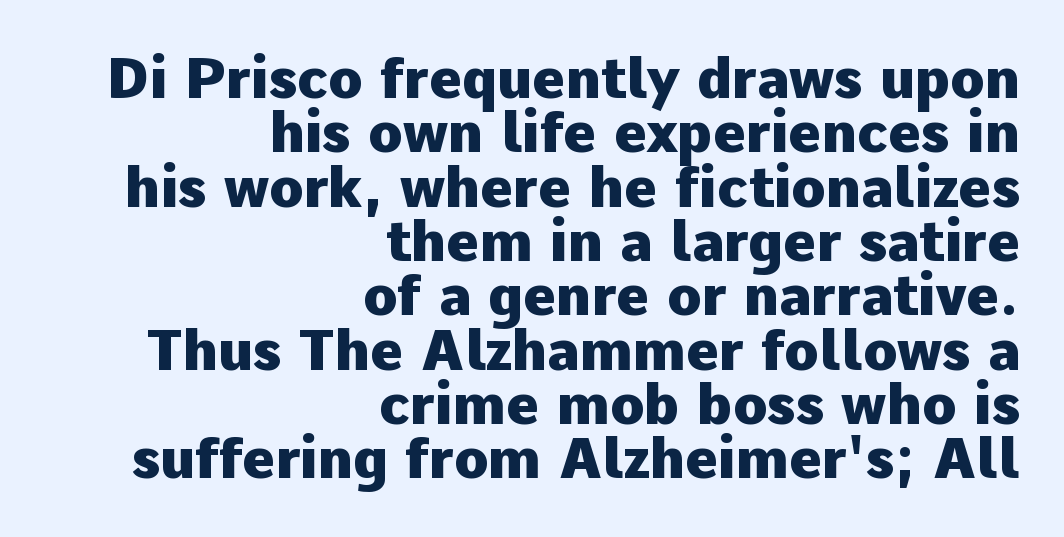
{"serif": "no", "italic": "no", "bold": "yes", "weight": "heavy", "width": "normal", "stroke_contrast": "low", "x_height": "medium", "monospaced": "no", "underline": "no", "align": "right", "line_spacing": "tight", "line_spacing_ratio": 0.97, "letter_spacing": "normal", "letter_spacing_em": 0.0, "glyph_px": 56}
